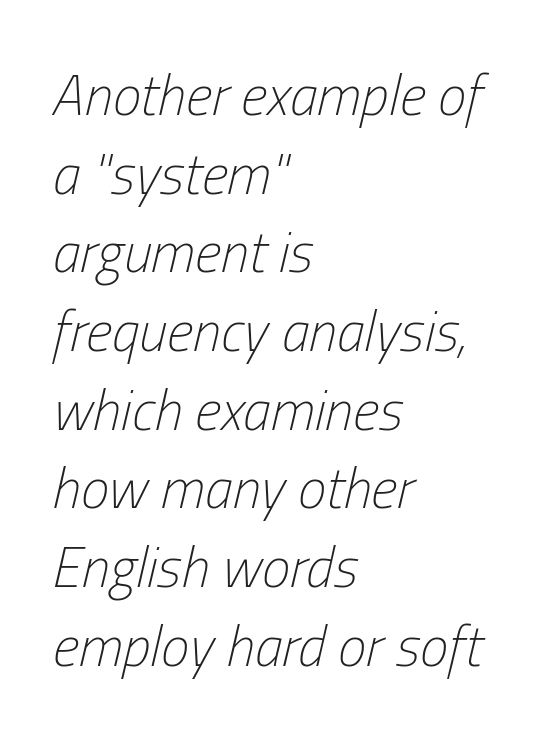
{"italic": "yes", "lean": "right", "slant_degrees": 13, "bold": "no", "weight": "light", "width": "condensed", "stroke_contrast": "low", "x_height": "medium", "monospaced": "no", "underline": "no", "align": "left", "line_spacing": "normal", "line_spacing_ratio": 1.38, "letter_spacing": "normal", "letter_spacing_em": 0.0, "glyph_px": 57}
